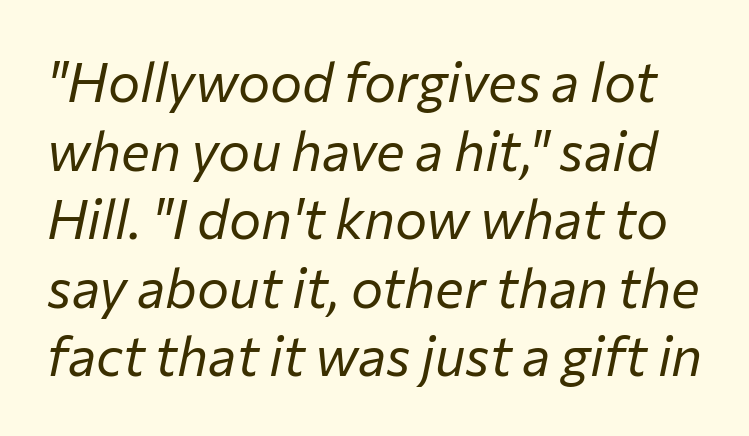
Think of a printed novel: that variable character pitch is what you see here. If you measured baseline to baseline, you'd find a middling distance. This rendering features lettering with no underline. Standard letterfit; no display-style spreading of the glyphs. The glyphs look as if they've been sheared to an angle. Is the stroke heavy? The answer is a plain regular-or-lighter.
